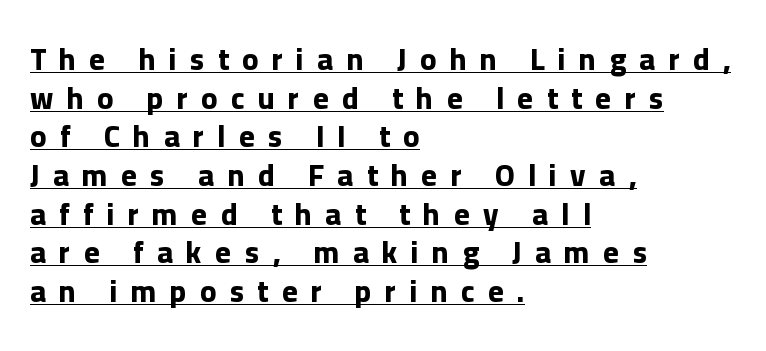
The image shows 30 px bold sans-serif type, upright; set left-aligned, normal line spacing (1.29x), unusually wide letter spacing (+0.45 em), underlined; low stroke contrast and a medium x-height.
